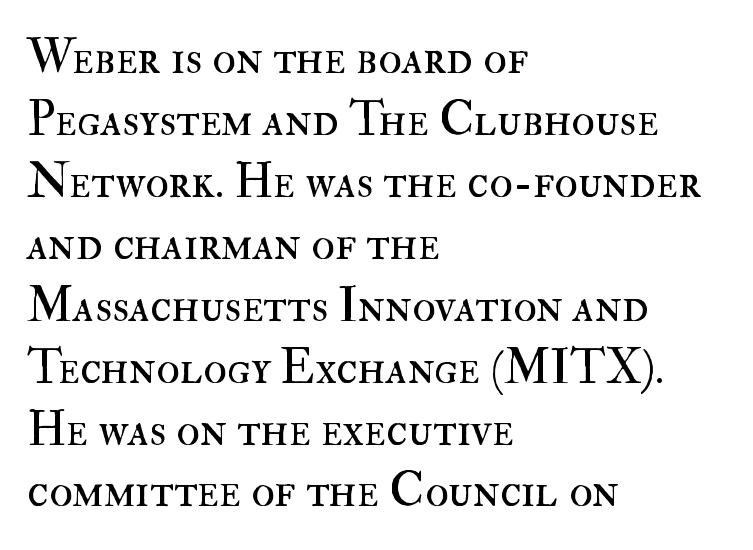
Think standard paragraph weight, or any step lighter than that. Where is the straight margin? On the left. No italicization has been applied; the sample stays upright. The space beneath each line is pristine and unruled. Proportional: the letters do not fall into vertical columns.
